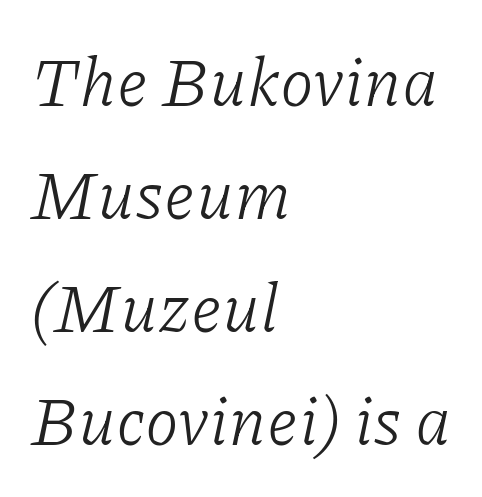
{"serif": "yes", "italic": "yes", "lean": "right", "slant_degrees": 11, "bold": "no", "weight": "light", "width": "normal", "stroke_contrast": "low", "x_height": "medium", "monospaced": "no", "underline": "no", "align": "left", "line_spacing": "normal", "line_spacing_ratio": 1.66, "letter_spacing": "normal", "letter_spacing_em": 0.0, "glyph_px": 68}
